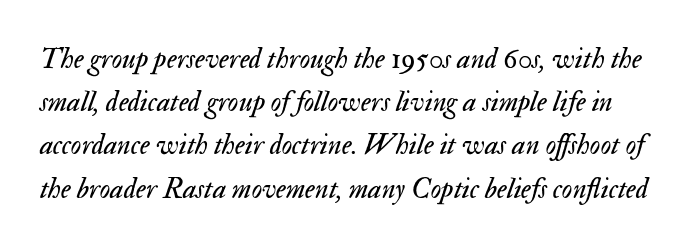
The image shows 29 px regular-weight type, italic (leaning right); set normal line spacing (1.49x), normal letter spacing, not underlined; medium stroke contrast and a small x-height.
